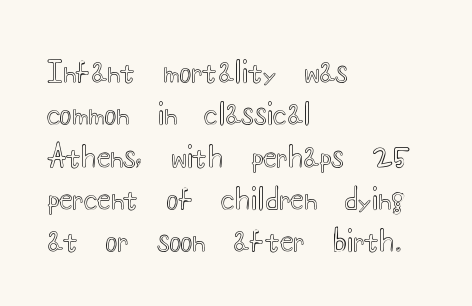
{"italic": "no", "width": "wide", "x_height": "small", "monospaced": "no", "underline": "no", "align": "left", "line_spacing": "normal", "line_spacing_ratio": 1.51, "letter_spacing": "normal", "letter_spacing_em": 0.0, "glyph_px": 28}
